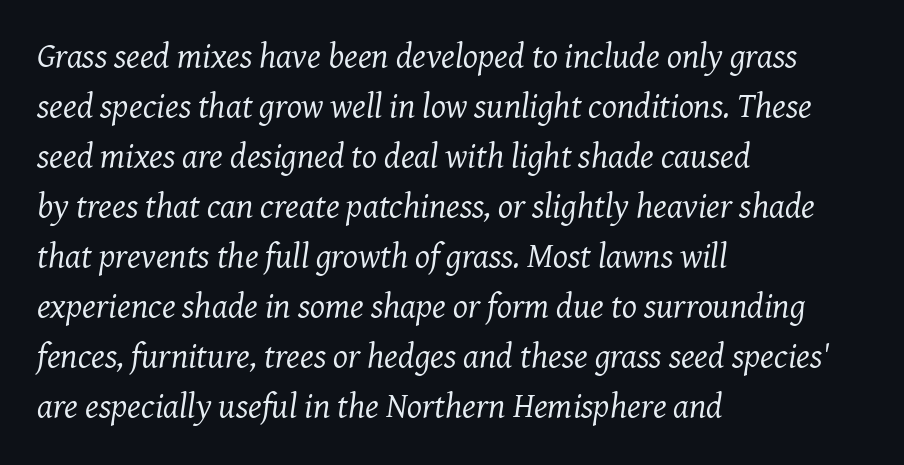
The image shows 35 px regular-weight serif type, italic (leaning right); set left-aligned, normal line spacing (1.43x), normal letter spacing, not underlined; medium stroke contrast and a medium x-height.
